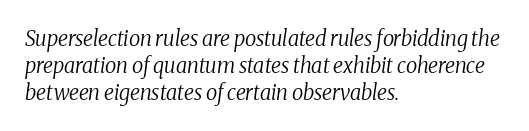
{"italic": "yes", "lean": "right", "slant_degrees": 8, "bold": "no", "underline": "no", "align": "left", "line_spacing": "normal", "line_spacing_ratio": 1.28, "letter_spacing": "normal", "letter_spacing_em": 0.0, "glyph_px": 21}
